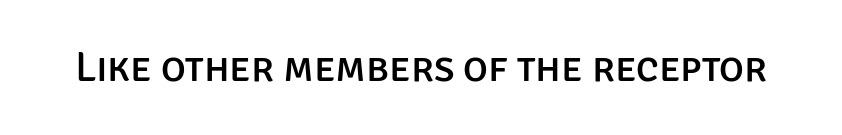
The image shows 42 px sans-serif type, upright; set normal letter spacing, not underlined; low stroke contrast and a large x-height.
